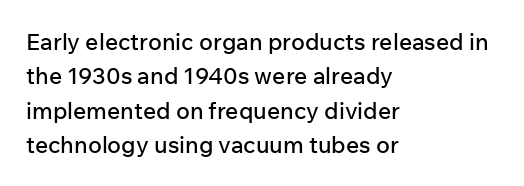
{"italic": "no", "underline": "no", "align": "left", "line_spacing": "normal", "line_spacing_ratio": 1.5, "letter_spacing": "normal", "letter_spacing_em": 0.0, "glyph_px": 23}
